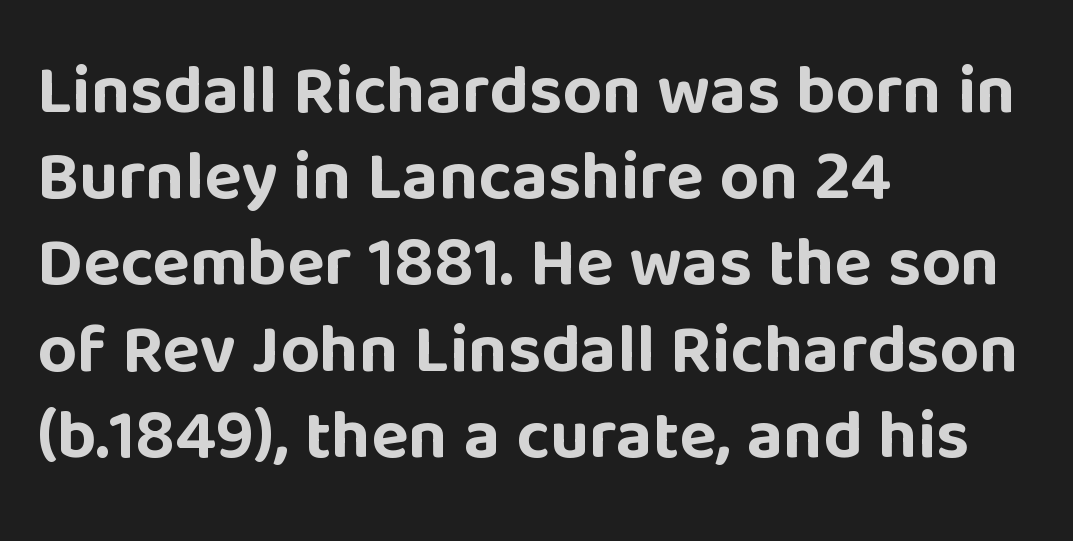
What stands out about the letter spacing? Nothing — it is the standard amount. Typographic density is high because the face is bold. The lines in this sample share a left origin and differ only in where they stop. Nothing sits at the stroke ends, so this counts as sans-serif. A roman cut, with each character standing at attention.
